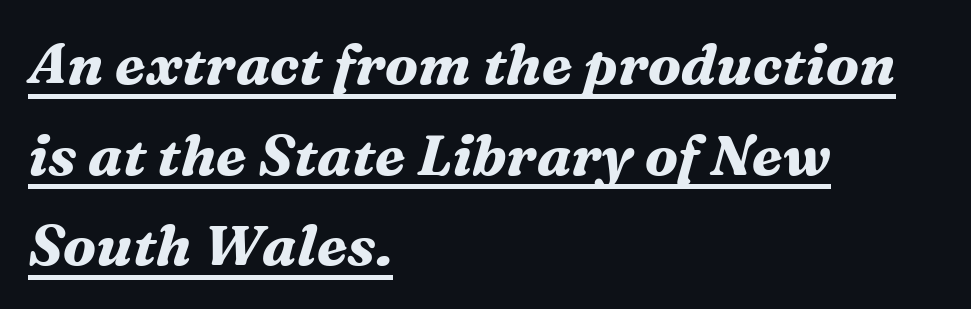
Has an underline been added? It has. Is the letter spacing exaggerated? No — it looks like the ordinary default. How heavy is the stroke? Heavy — this is a bold. Left-aligned paragraph, ragged on the right.
